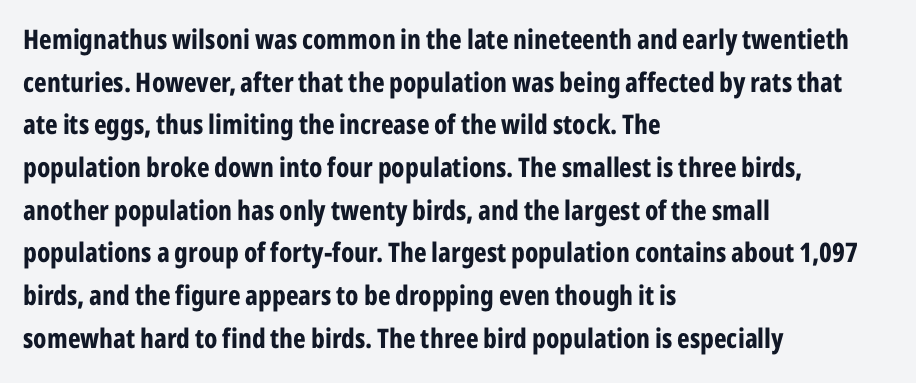
{"italic": "no", "bold": "yes", "underline": "no", "align": "left", "line_spacing": "normal", "line_spacing_ratio": 1.58, "letter_spacing": "normal", "letter_spacing_em": 0.0, "glyph_px": 27}
